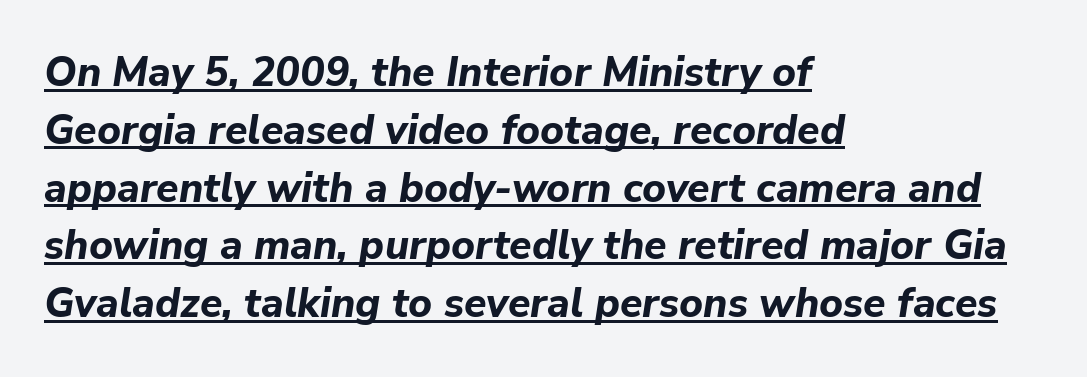
Q: Is the text bold? A: Yes.
Q: Is the text italic (slanted)? A: Yes, it leans right by about 9 degrees.
Q: Is the text underlined? A: Yes.
Q: How is the paragraph aligned? A: Left-aligned.
Q: Is the spacing between letters normal or unusually wide? A: Normal.
Q: Is the spacing between lines tight, normal or loose? A: Normal.
Q: Width (condensed, normal, or wide)? A: Normal.
Q: Stroke contrast? A: Low.
Q: x-height? A: Medium.
Q: Monospaced? A: No.
